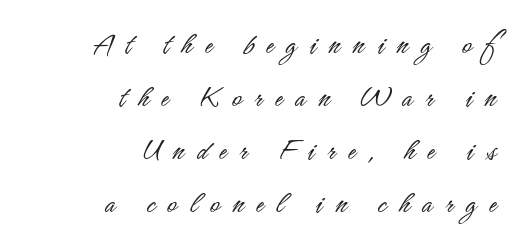
{"serif": "no", "bold": "no", "weight": "light", "width": "condensed", "stroke_contrast": "low", "x_height": "small", "monospaced": "no", "underline": "no", "align": "right", "line_spacing": "normal", "line_spacing_ratio": 1.61, "letter_spacing": "wide", "letter_spacing_em": 0.38, "glyph_px": 33}
